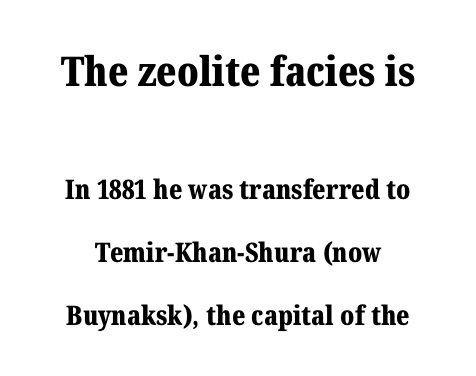
{"serif": "yes", "italic": "no", "bold": "yes", "weight": "bold", "width": "normal", "stroke_contrast": "medium", "x_height": "medium", "monospaced": "no", "underline": "no", "line_spacing": "loose", "line_spacing_ratio": 2.33, "letter_spacing": "normal", "letter_spacing_em": 0.0, "larger_block": "first", "size_ratio": 1.52, "glyph_px": 41}
